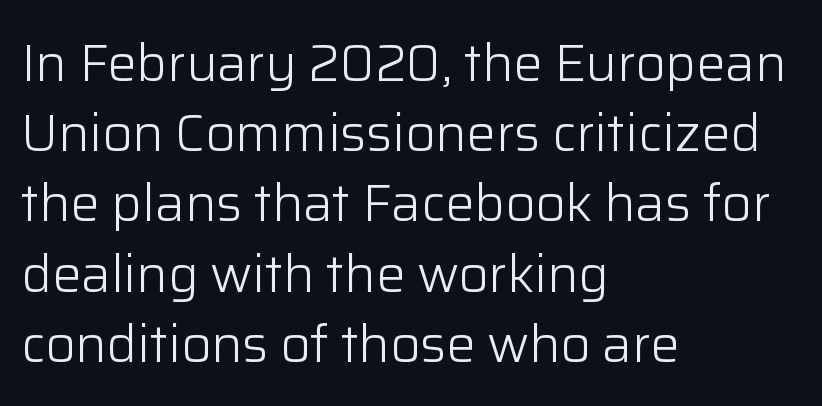
Q: Is the text bold? A: No.
Q: Is the text italic (slanted)? A: No, it is upright.
Q: Is the typeface a serif or a sans-serif typeface? A: Sans-serif.
Q: Is the text underlined? A: No.
Q: How is the paragraph aligned? A: Left-aligned.
Q: Is the spacing between letters normal or unusually wide? A: Normal.
Q: Is the spacing between lines tight, normal or loose? A: Normal.
Q: Width (condensed, normal, or wide)? A: Normal.
Q: Stroke contrast? A: Low.
Q: x-height? A: Medium.
Q: Monospaced? A: No.
